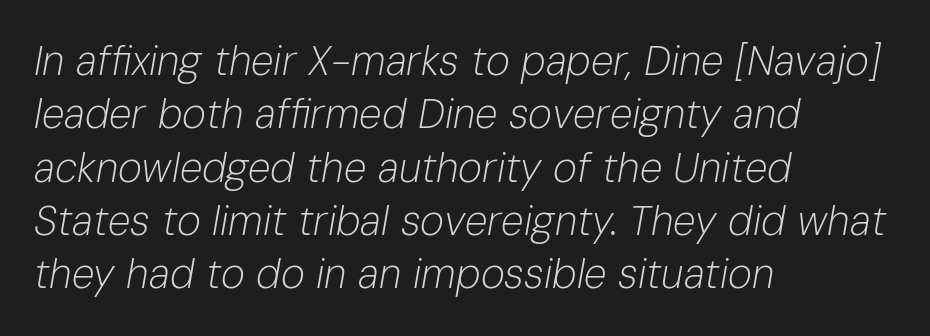
Q: Is the text bold? A: No.
Q: Is the text italic (slanted)? A: Yes, it leans right by about 10 degrees.
Q: Is the text underlined? A: No.
Q: How is the paragraph aligned? A: Left-aligned.
Q: Is the spacing between letters normal or unusually wide? A: Normal.
Q: Is the spacing between lines tight, normal or loose? A: Normal.
Q: Width (condensed, normal, or wide)? A: Normal.
Q: Stroke contrast? A: Low.
Q: x-height? A: Medium.
Q: Monospaced? A: No.
